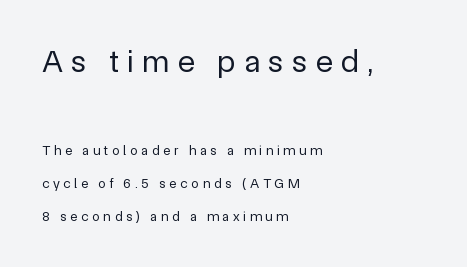
The string is rendered with underlining switched off. Type style note: lacks serifs. Think standard paragraph weight, or any step lighter than that. The initial chunk of copy outweighs the following chunk in type size. Display-style spreading of the glyphs; the letterfit is very open.
